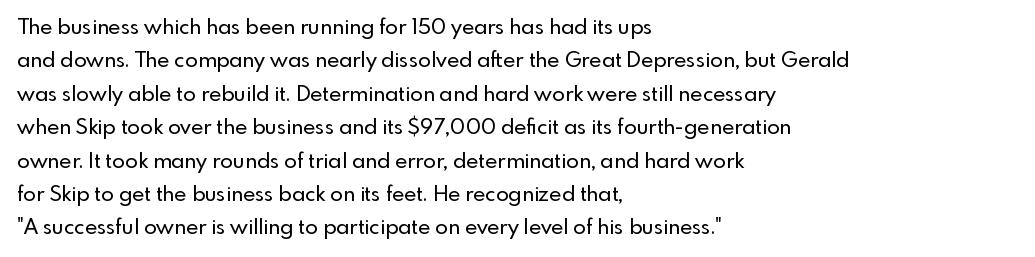
Nobody drew a line under any word here. A student would call this left alignment; a typographer would say flush left, rag right. Rendered with straight, roman letterforms. In terms of leading, this rendering sits right in the middle. Characters follow at the spacing the type designer built in.
